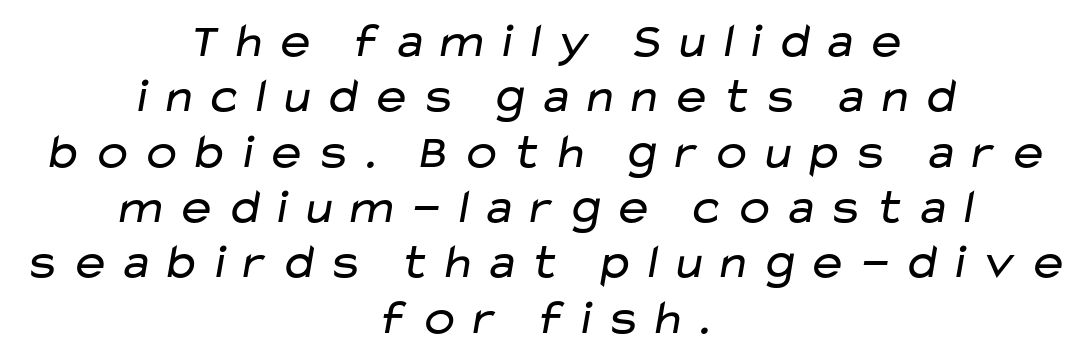
Q: Is the text bold? A: No.
Q: Is the typeface a serif or a sans-serif typeface? A: Sans-serif.
Q: Is the text underlined? A: No.
Q: How is the paragraph aligned? A: Centered.
Q: Is the spacing between lines tight, normal or loose? A: Tight.
Q: Width (condensed, normal, or wide)? A: Wide.
Q: Stroke contrast? A: Low.
Q: x-height? A: Medium.
Q: Monospaced? A: No.
